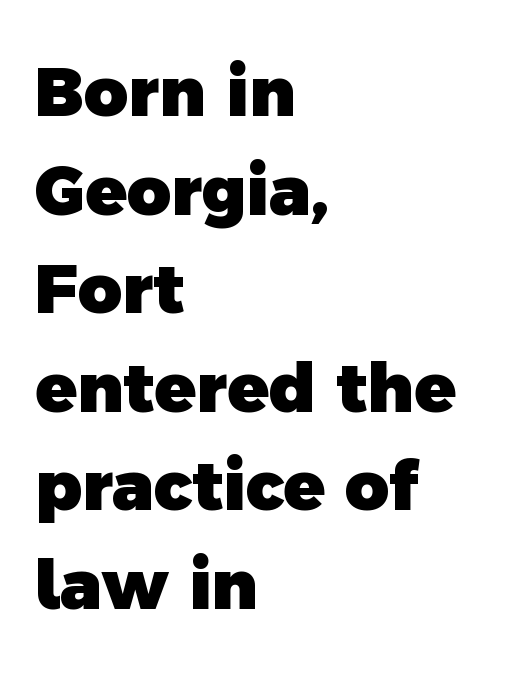
Q: Is the text bold? A: Yes.
Q: Is the typeface a serif or a sans-serif typeface? A: Sans-serif.
Q: Is the text underlined? A: No.
Q: How is the paragraph aligned? A: Left-aligned.
Q: Is the spacing between letters normal or unusually wide? A: Normal.
Q: Is the spacing between lines tight, normal or loose? A: Normal.
Q: Width (condensed, normal, or wide)? A: Normal.
Q: x-height? A: Medium.
Q: Monospaced? A: No.
